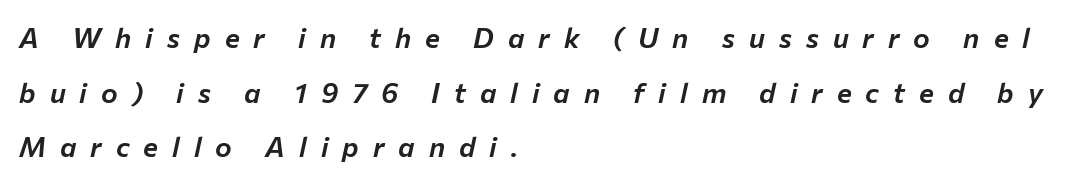
Typeset ragged right — the left edge is the straight one. Each new line begins a long way beneath the previous one. The glyphs are unaccompanied by any horizontal stroke below them. The glyphs look as if they've been sheared to an angle. Inter-character spacing is expanded well beyond the font's built-in metrics.
